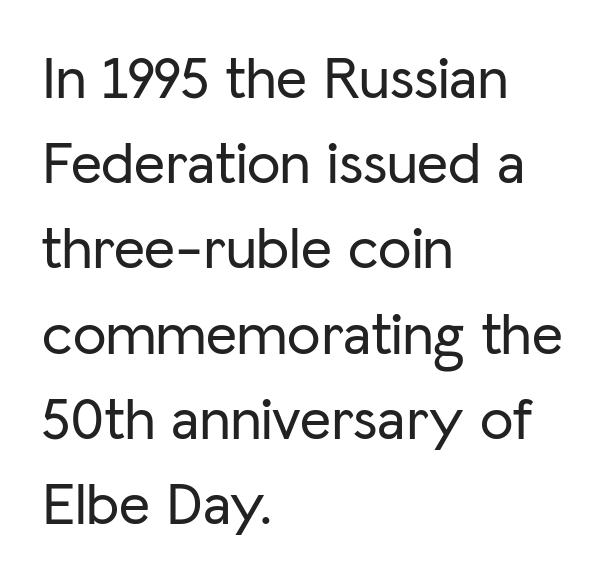
The image shows 60 px sans-serif type, upright; set left-aligned, normal line spacing (1.42x), normal letter spacing, not underlined; low stroke contrast and a medium x-height.
